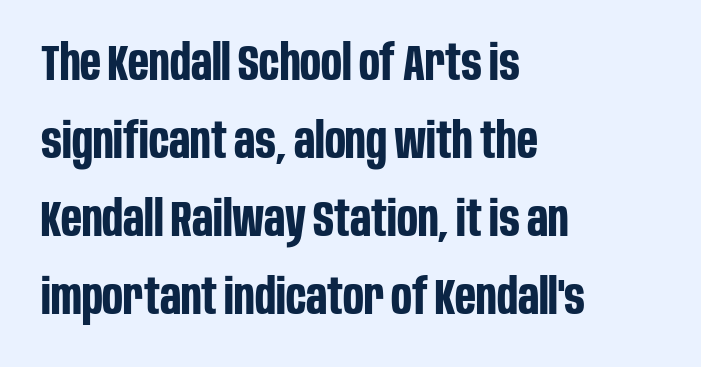
Q: Is the text bold? A: Yes.
Q: Is the text italic (slanted)? A: No, it is upright.
Q: Is the typeface a serif or a sans-serif typeface? A: Sans-serif.
Q: Is the text underlined? A: No.
Q: How is the paragraph aligned? A: Left-aligned.
Q: Is the spacing between letters normal or unusually wide? A: Normal.
Q: Is the spacing between lines tight, normal or loose? A: Normal.
Q: Width (condensed, normal, or wide)? A: Condensed.
Q: Stroke contrast? A: Low.
Q: x-height? A: Large.
Q: Monospaced? A: No.
